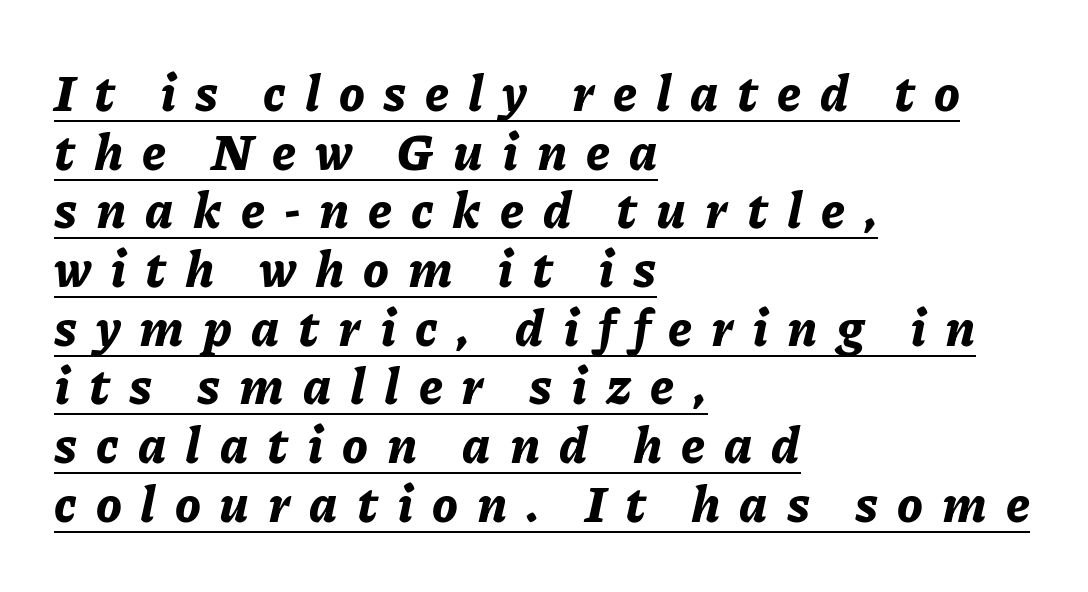
Q: Is the text bold? A: Yes.
Q: Is the text italic (slanted)? A: Yes, it leans right by about 11 degrees.
Q: Is the text underlined? A: Yes.
Q: How is the paragraph aligned? A: Left-aligned.
Q: Is the spacing between letters normal or unusually wide? A: Unusually wide.
Q: Is the spacing between lines tight, normal or loose? A: Tight.
Q: Width (condensed, normal, or wide)? A: Normal.
Q: Stroke contrast? A: Low.
Q: x-height? A: Medium.
Q: Monospaced? A: No.
